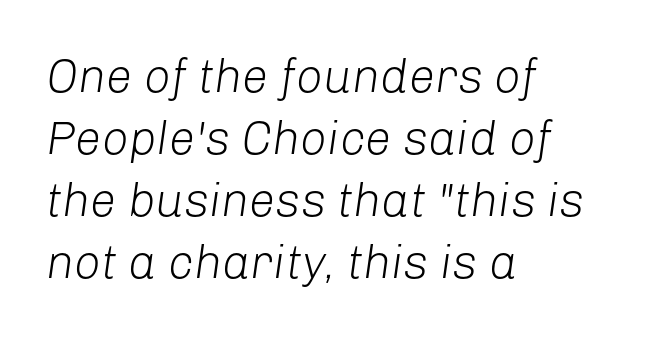
{"italic": "yes", "lean": "right", "slant_degrees": 8, "bold": "no", "weight": "light", "width": "normal", "stroke_contrast": "low", "x_height": "medium", "monospaced": "no", "underline": "no", "align": "left", "line_spacing": "normal", "line_spacing_ratio": 1.32, "letter_spacing": "normal", "letter_spacing_em": 0.0, "glyph_px": 47}
